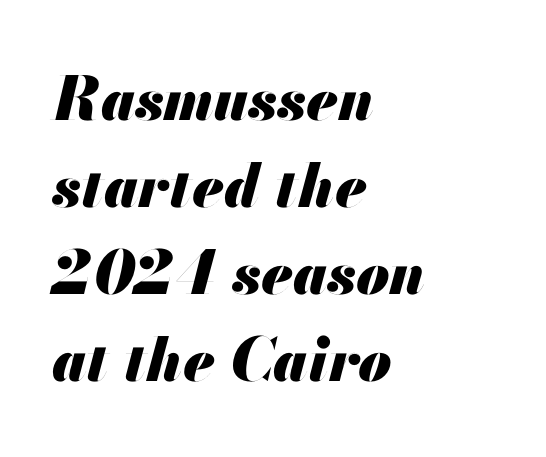
The image shows 60 px heavy type, italic (leaning right); set left-aligned, normal line spacing (1.45x), normal letter spacing, not underlined; medium stroke contrast and a small x-height.
